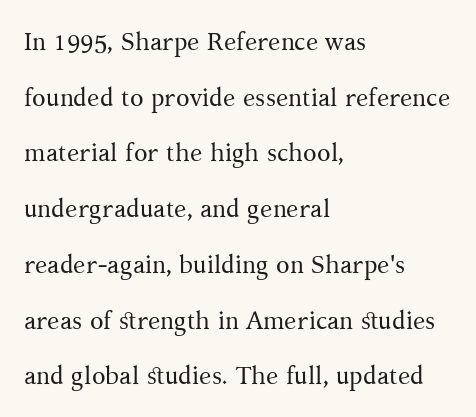
{"italic": "no", "bold": "no", "underline": "no", "align": "left", "line_spacing": "loose", "line_spacing_ratio": 2.23, "letter_spacing": "normal", "letter_spacing_em": 0.0, "glyph_px": 25}
